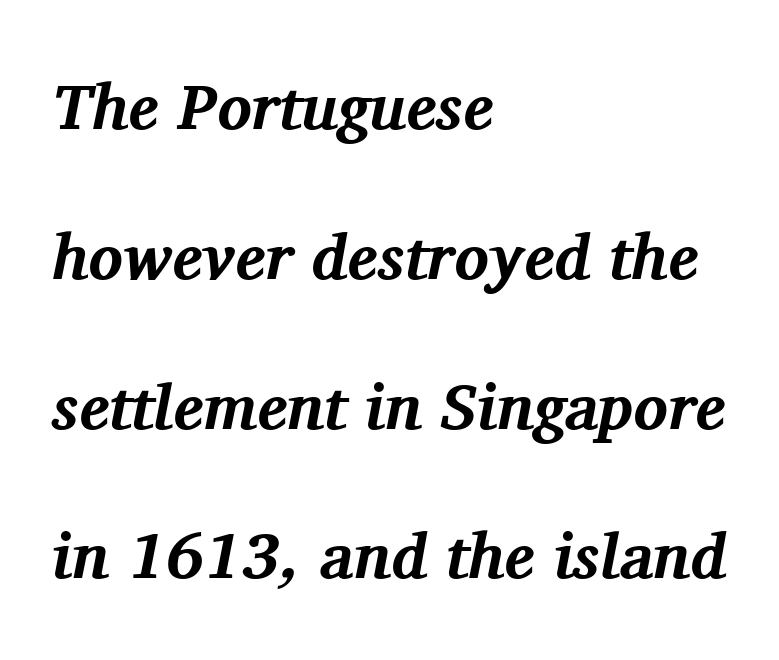
{"serif": "yes", "italic": "yes", "lean": "right", "slant_degrees": 11, "bold": "yes", "weight": "bold", "width": "normal", "stroke_contrast": "medium", "x_height": "medium", "monospaced": "no", "underline": "no", "align": "left", "line_spacing": "loose", "line_spacing_ratio": 2.34, "letter_spacing": "normal", "letter_spacing_em": 0.0, "glyph_px": 64}
